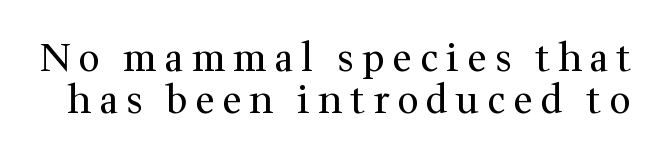
{"serif": "yes", "italic": "no", "bold": "no", "weight": "regular", "width": "normal", "stroke_contrast": "medium", "x_height": "medium", "monospaced": "no", "underline": "no", "line_spacing": "tight", "line_spacing_ratio": 1.1, "letter_spacing": "wide", "letter_spacing_em": 0.21, "glyph_px": 38}
